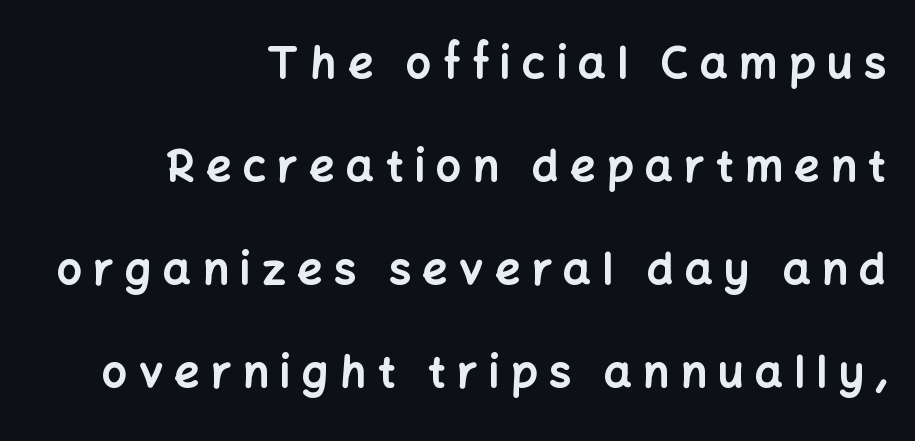
The image shows 44 px bold sans-serif type, upright; set right-aligned, loose line spacing (2.34x), unusually wide letter spacing (+0.26 em), not underlined; low stroke contrast and a medium x-height.
